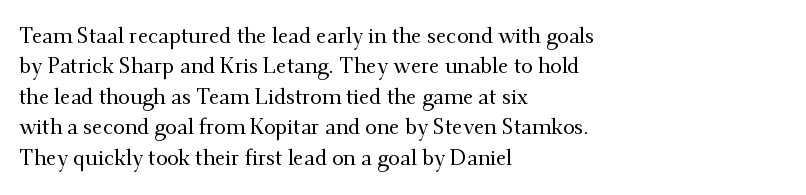
A bare baseline throughout the passage. This rendering uses left alignment, leaving the right contour irregular. Vertical strokes here are truly vertical. Glyph-to-glyph distance matches everyday printed text. If you measured baseline to baseline, you'd find a middling distance.
